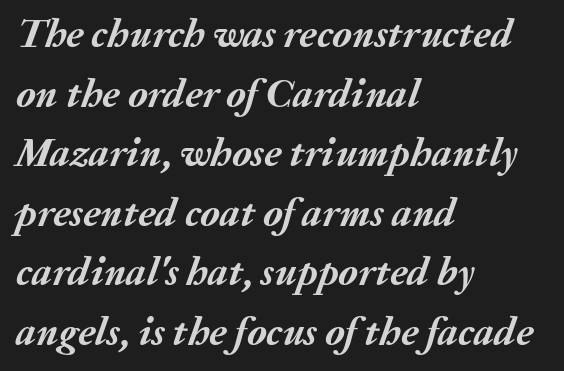
The image shows 40 px semibold type, italic (leaning right); set left-aligned, normal line spacing (1.49x), normal letter spacing, not underlined; medium stroke contrast and a medium x-height.
